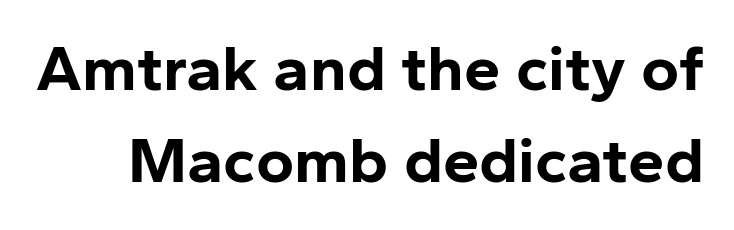
The image shows 65 px bold sans-serif type, upright; set normal line spacing (1.42x), normal letter spacing, not underlined; low stroke contrast and a medium x-height.
